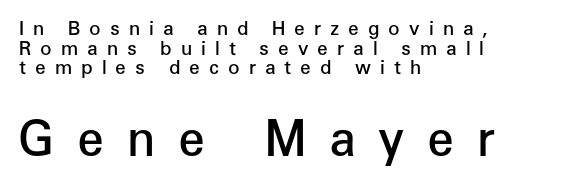
The designer dialed line spacing down below the default. Each letter keeps its own natural width here, so spacing adapts to shape. Which chunk is bigger? The second one — the bottom block dwarfs the top. You can tell it's not italic because the verticals are truly vertical. Someone cranked the tracking dial way up on this one.
